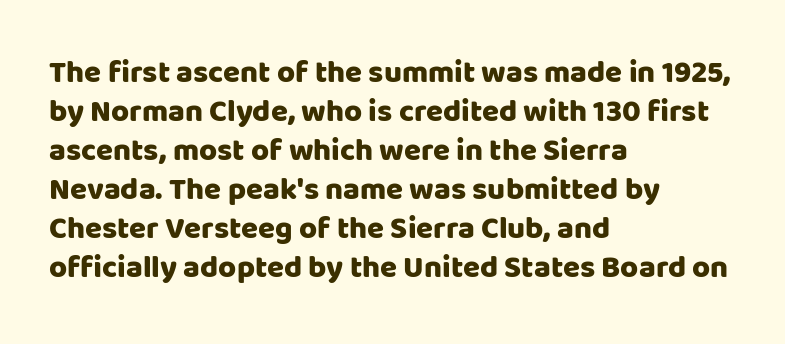
Q: Is the text italic (slanted)? A: No, it is upright.
Q: Is the typeface a serif or a sans-serif typeface? A: Sans-serif.
Q: Is the text underlined? A: No.
Q: How is the paragraph aligned? A: Left-aligned.
Q: Is the spacing between letters normal or unusually wide? A: Normal.
Q: Is the spacing between lines tight, normal or loose? A: Normal.
Q: Width (condensed, normal, or wide)? A: Normal.
Q: Stroke contrast? A: Low.
Q: x-height? A: Large.
Q: Monospaced? A: No.
